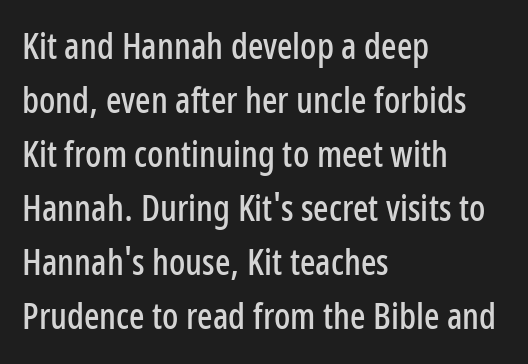
{"serif": "no", "italic": "no", "width": "condensed", "stroke_contrast": "low", "x_height": "medium", "monospaced": "no", "underline": "no", "align": "left", "line_spacing": "normal", "line_spacing_ratio": 1.5, "letter_spacing": "normal", "letter_spacing_em": 0.0, "glyph_px": 36}
